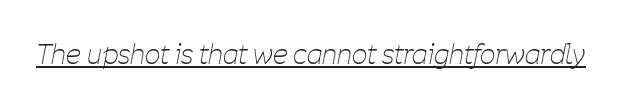
Q: Is the text bold? A: No.
Q: Is the text italic (slanted)? A: Yes, it leans right by about 11 degrees.
Q: Is the text underlined? A: Yes.
Q: Is the spacing between letters normal or unusually wide? A: Normal.
